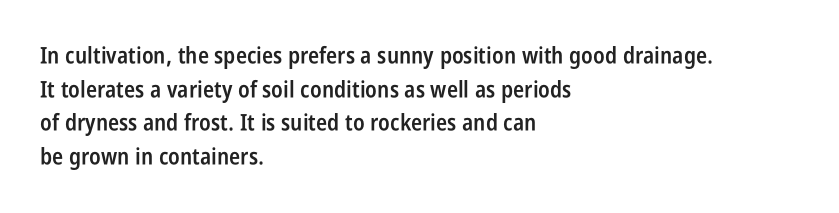
Is there any slant? The stems are plumb. Decoration check: the copy has no underline. Nothing unusual about the tracking: characters are spaced as the font intends. What weight is shown? A semibold, between regular and bold. The setting favours the left margin, as ordinary paragraphs usually do.
